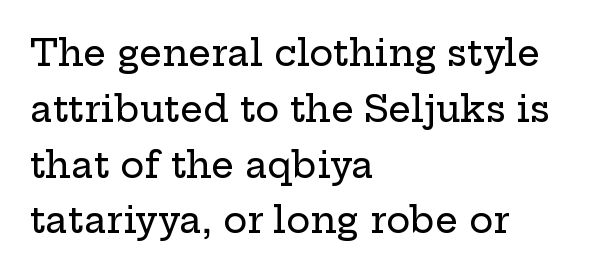
Q: Is the text italic (slanted)? A: No, it is upright.
Q: Is the typeface a serif or a sans-serif typeface? A: Serif.
Q: Is the text underlined? A: No.
Q: How is the paragraph aligned? A: Left-aligned.
Q: Is the spacing between letters normal or unusually wide? A: Normal.
Q: Is the spacing between lines tight, normal or loose? A: Normal.
Q: Width (condensed, normal, or wide)? A: Wide.
Q: Stroke contrast? A: Low.
Q: x-height? A: Medium.
Q: Monospaced? A: No.
